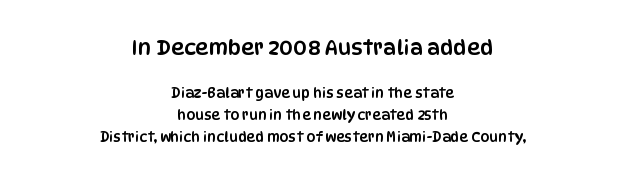
Q: Is the text italic (slanted)? A: No, it is upright.
Q: Is the text underlined? A: No.
Q: How is the paragraph aligned? A: Centered.
Q: Is the spacing between letters normal or unusually wide? A: Normal.
Q: Is the spacing between lines tight, normal or loose? A: Normal.
Q: Which block of text is set in a larger size, the first (top) or the second (bottom)? A: The first (top) one.
